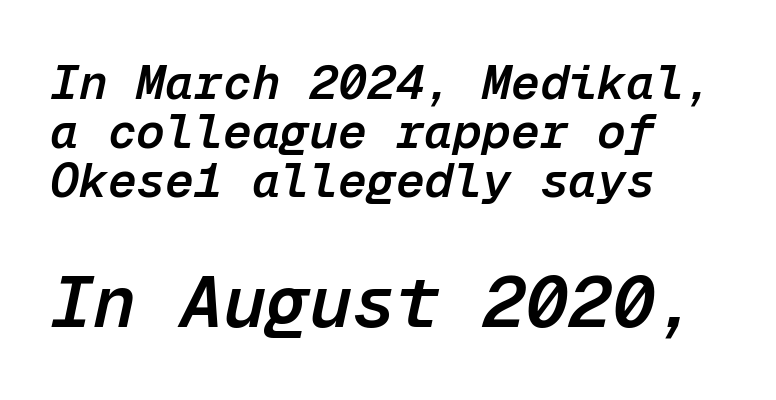
Typesetter's note: demi weight, one step under bold. The space beneath each line is pristine and unruled. Look at the tracking — it's just the regular setting, nothing added. Style check: oblique. Do the characters align in a grid? Yes, the font is monospaced.
